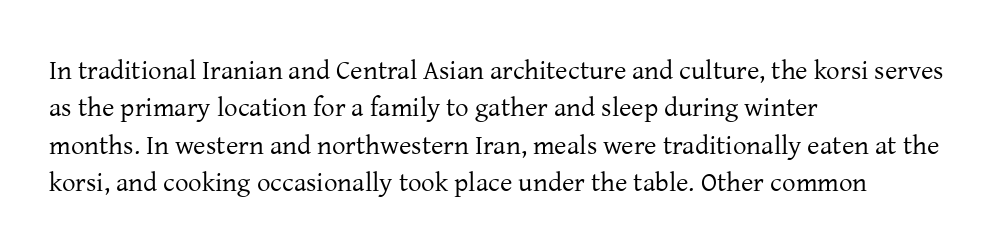
The image shows 27 px text type, upright; set left-aligned, normal line spacing (1.38x), normal letter spacing, not underlined.
